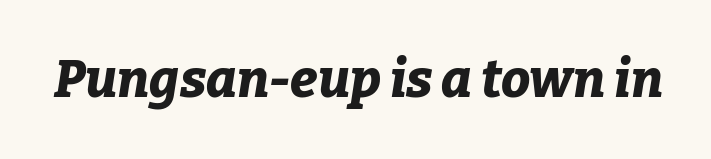
Q: Is the text bold? A: Yes.
Q: Is the text italic (slanted)? A: Yes, it leans right by about 9 degrees.
Q: Is the text underlined? A: No.
Q: Is the spacing between letters normal or unusually wide? A: Normal.
Q: Width (condensed, normal, or wide)? A: Normal.
Q: Stroke contrast? A: Low.
Q: x-height? A: Medium.
Q: Monospaced? A: No.
